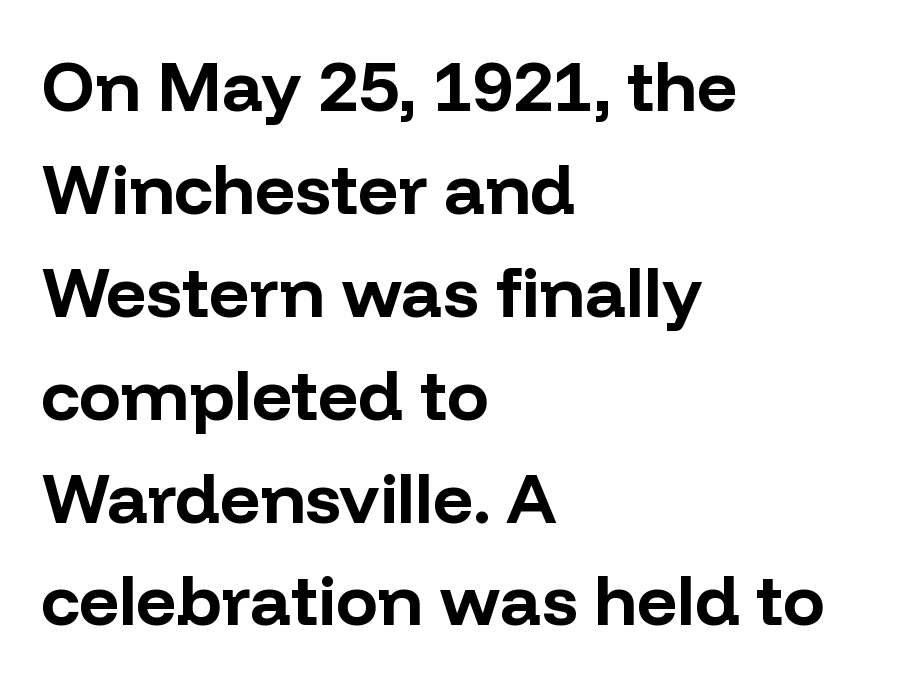
Is this a fixed-width face? No — the glyphs have proportional, varying widths. Nothing sits at the stroke ends, so this counts as sans-serif. Short and long lines alike share a common starting point at left. Descenders are the only things crossing below the line. Compared with an ordinary text face, these strokes are far heavier — a full bold.
